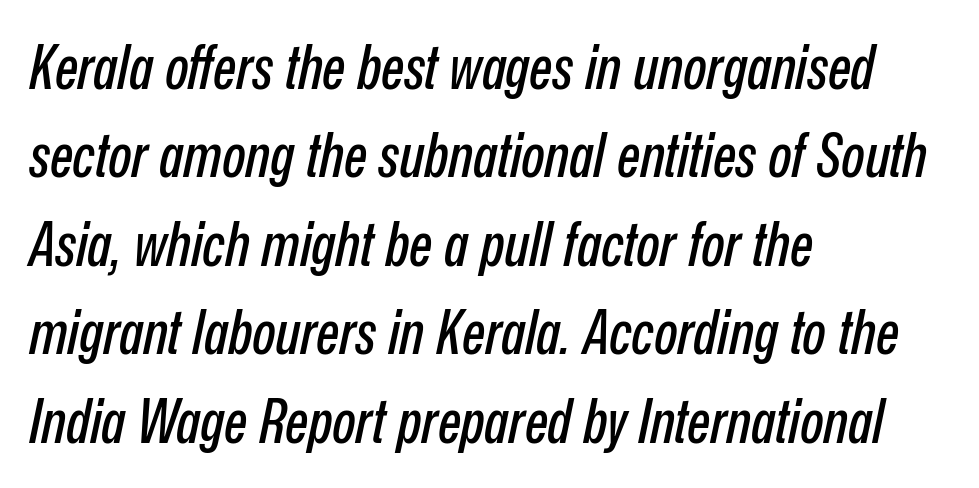
Q: Is the text italic (slanted)? A: Yes, it leans right by about 12 degrees.
Q: Is the text underlined? A: No.
Q: How is the paragraph aligned? A: Left-aligned.
Q: Is the spacing between letters normal or unusually wide? A: Normal.
Q: Is the spacing between lines tight, normal or loose? A: Normal.
Q: Width (condensed, normal, or wide)? A: Condensed.
Q: Stroke contrast? A: Low.
Q: x-height? A: Medium.
Q: Monospaced? A: No.
